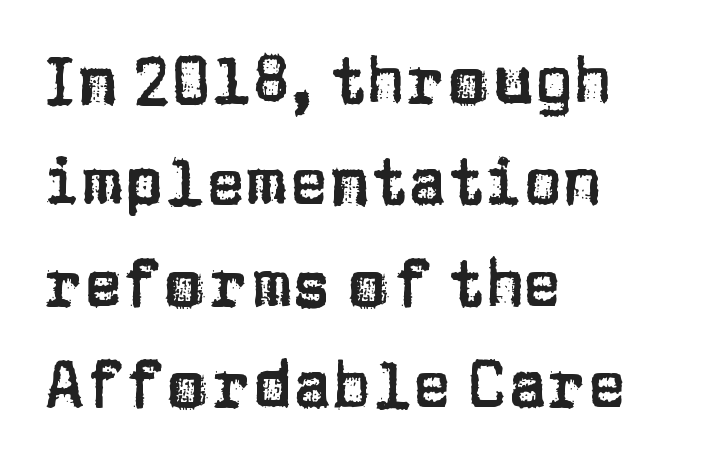
The image shows 65 px sans-serif type, upright; set left-aligned, normal line spacing (1.56x), normal letter spacing, not underlined; low stroke contrast and a large x-height.
